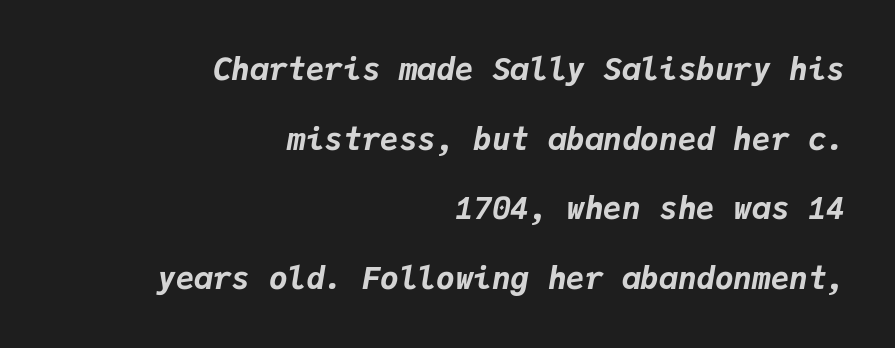
{"italic": "yes", "lean": "right", "slant_degrees": 9, "bold": "yes", "weight": "bold", "width": "normal", "stroke_contrast": "low", "x_height": "medium", "monospaced": "yes", "underline": "no", "align": "right", "line_spacing": "loose", "line_spacing_ratio": 2.25, "letter_spacing": "normal", "letter_spacing_em": 0.0, "glyph_px": 31}
